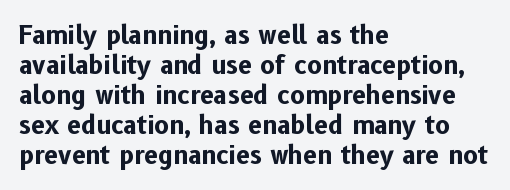
Q: Is the text bold? A: Yes.
Q: Is the text italic (slanted)? A: No, it is upright.
Q: Is the text underlined? A: No.
Q: How is the paragraph aligned? A: Left-aligned.
Q: Is the spacing between letters normal or unusually wide? A: Normal.
